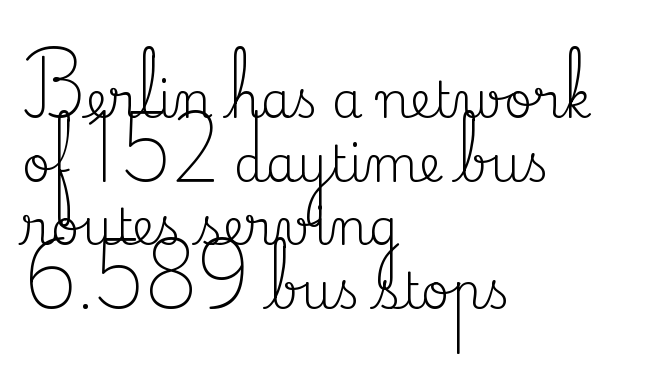
Honestly, there is no underline to notice here at all. Letterform terminals end in serifs throughout the passage. Evenly set lines give the paragraph a standard silhouette. Is this a fixed-width face? No — the glyphs have proportional, varying widths.
